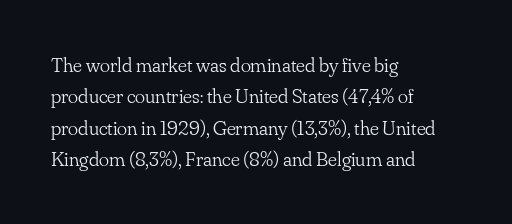
{"italic": "no", "bold": "no", "underline": "no", "align": "left", "line_spacing": "normal", "line_spacing_ratio": 1.5, "letter_spacing": "normal", "letter_spacing_em": 0.0, "glyph_px": 21}
